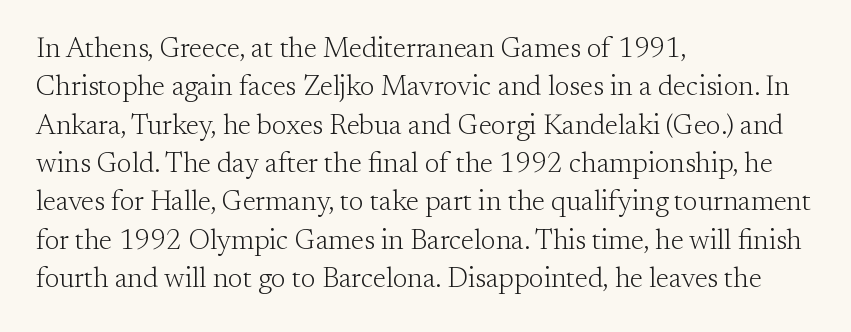
{"serif": "yes", "italic": "no", "bold": "no", "weight": "light", "width": "normal", "stroke_contrast": "medium", "x_height": "small", "monospaced": "no", "underline": "no", "align": "left", "line_spacing": "normal", "line_spacing_ratio": 1.37, "letter_spacing": "normal", "letter_spacing_em": 0.0, "glyph_px": 28}
